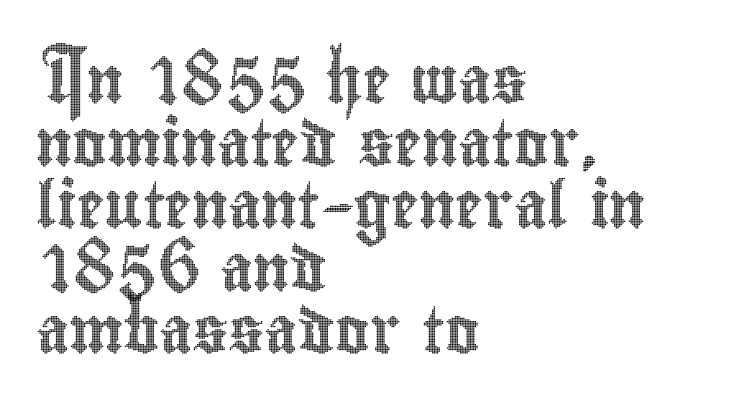
The image shows 46 px condensed type, upright; set left-aligned, normal line spacing (1.36x), normal letter spacing, not underlined; a small x-height.
